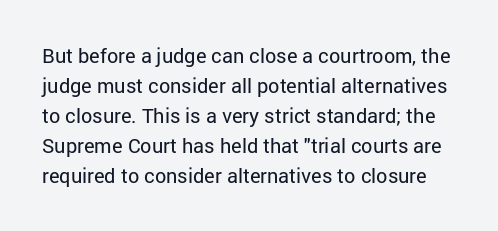
Q: Is the text bold? A: No.
Q: Is the text italic (slanted)? A: No, it is upright.
Q: Is the text underlined? A: No.
Q: Is the spacing between letters normal or unusually wide? A: Normal.
Q: Is the spacing between lines tight, normal or loose? A: Normal.
